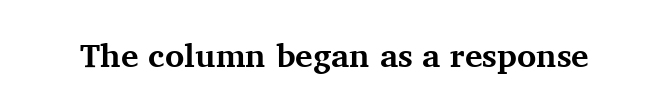
Q: Is the text bold? A: Yes.
Q: Is the text italic (slanted)? A: No, it is upright.
Q: Is the typeface a serif or a sans-serif typeface? A: Serif.
Q: Is the text underlined? A: No.
Q: Is the spacing between letters normal or unusually wide? A: Normal.
Q: Width (condensed, normal, or wide)? A: Normal.
Q: Stroke contrast? A: Medium.
Q: x-height? A: Medium.
Q: Monospaced? A: No.
